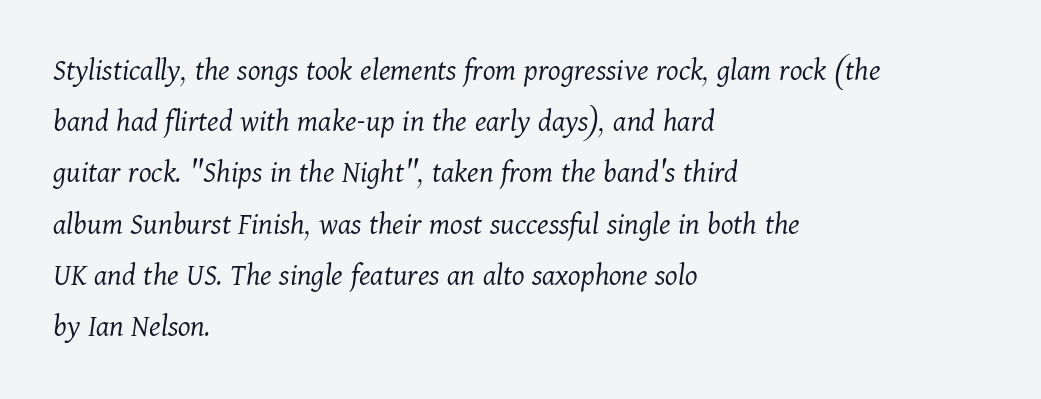
No extra tracking has been applied to these lines. Slanted lettering throughout. This sample has the flowing, uneven cadence of proportional lettering. The glyphs are unaccompanied by any horizontal stroke below them.
